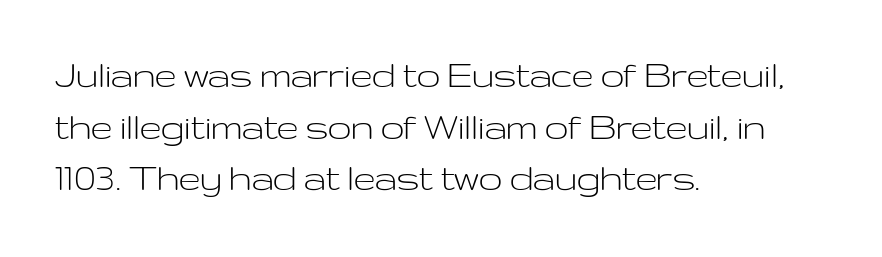
Words float on clear page, feet unadorned. A light-to-regular cut is what we see here. The font family rendered here belongs to the sans-serif group. Is the block centered? No — it sits flush against the left margin. The lettering stays uniformly vertical, giving the passage a roman look.
